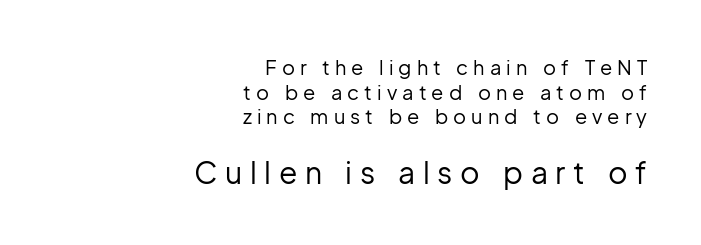
Block two is the big one; block one sits smaller above it. Layout note: lines flush right. The letters advance in unequal steps, a hallmark of proportional type. Honestly, the letter spacing is so wide it's the main thing you notice. Ascenders rise straight up at ninety degrees.
